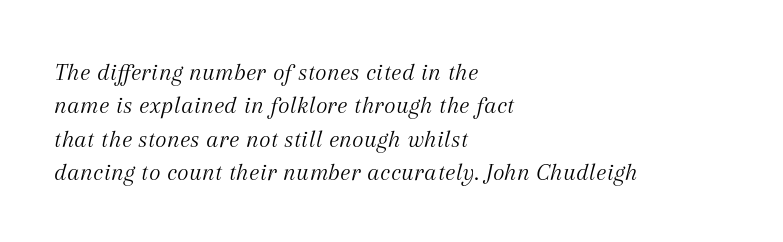
{"italic": "yes", "lean": "right", "slant_degrees": 12, "bold": "no", "underline": "no", "align": "left", "line_spacing": "normal", "line_spacing_ratio": 1.34, "letter_spacing": "normal", "letter_spacing_em": 0.0, "glyph_px": 25}
